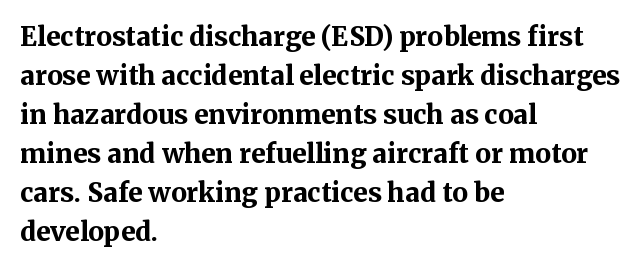
{"italic": "no", "bold": "yes", "underline": "no", "align": "left", "line_spacing": "normal", "line_spacing_ratio": 1.5, "letter_spacing": "normal", "letter_spacing_em": 0.0, "glyph_px": 26}
